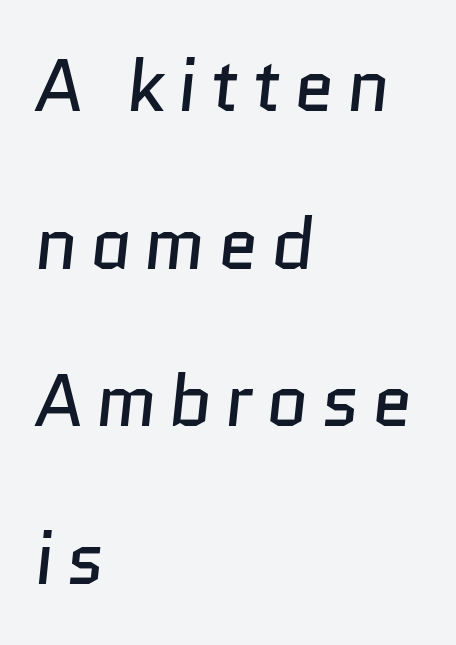
{"serif": "no", "bold": "no", "weight": "regular", "width": "normal", "stroke_contrast": "low", "x_height": "medium", "monospaced": "no", "underline": "no", "align": "left", "line_spacing": "loose", "line_spacing_ratio": 2.16, "glyph_px": 73}
